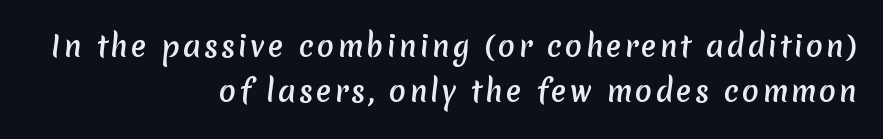
The image shows 28 px sans-serif type; set right-aligned, normal line spacing (1.62x), not underlined; medium stroke contrast and a medium x-height.
